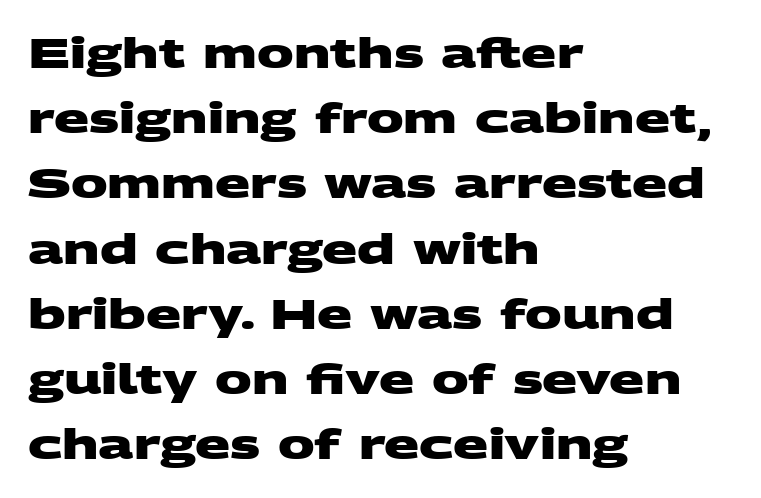
The image shows 41 px heavy, wide sans-serif type; set left-aligned, normal line spacing (1.59x), normal letter spacing, not underlined; medium stroke contrast and a large x-height.
